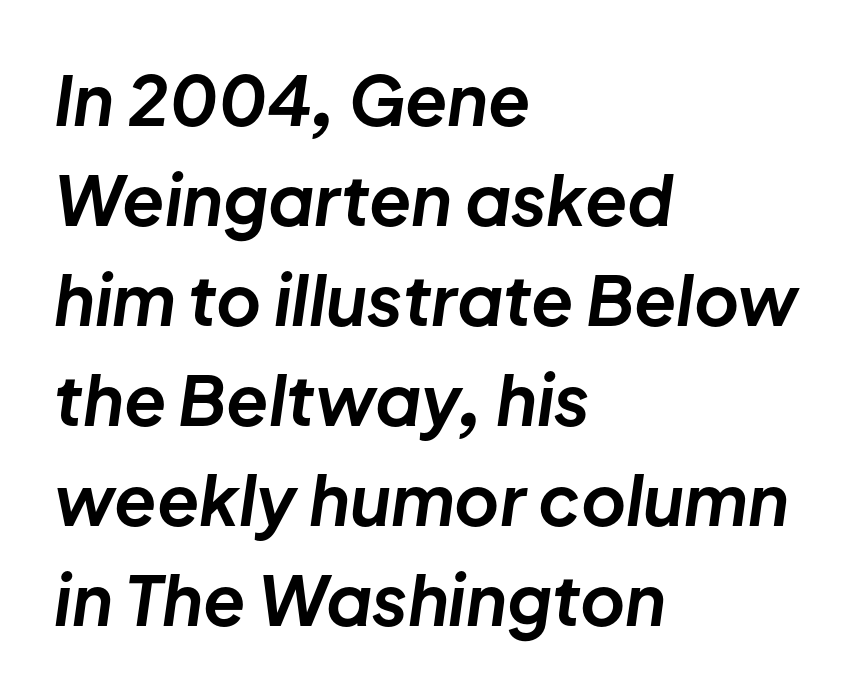
The letters advance in unequal steps, a hallmark of proportional type. In CSS terms this would be text-align: left. In terms of letterspacing, this is plain default setting. In terms of leading, this rendering sits right in the middle.
